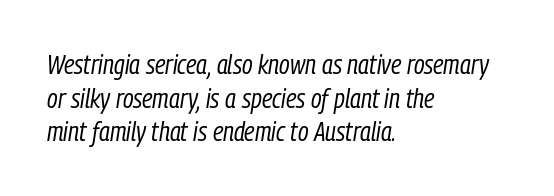
The image shows 27 px text type, italic (leaning right); set left-aligned, normal line spacing (1.25x), normal letter spacing, not underlined.
